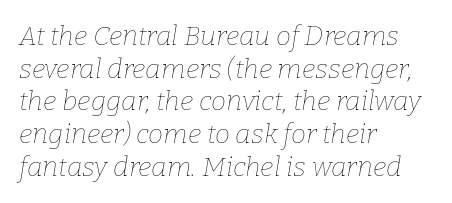
Q: Is the text bold? A: No.
Q: Is the text italic (slanted)? A: Yes, it leans right by about 9 degrees.
Q: Is the text underlined? A: No.
Q: How is the paragraph aligned? A: Left-aligned.
Q: Is the spacing between letters normal or unusually wide? A: Normal.
